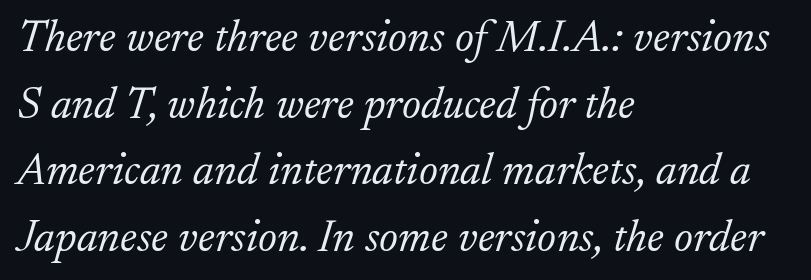
{"serif": "yes", "italic": "yes", "lean": "right", "slant_degrees": 17, "bold": "no", "weight": "light", "width": "normal", "stroke_contrast": "low", "x_height": "small", "monospaced": "no", "underline": "no", "align": "left", "line_spacing": "normal", "line_spacing_ratio": 1.48, "letter_spacing": "normal", "letter_spacing_em": 0.0, "glyph_px": 45}
